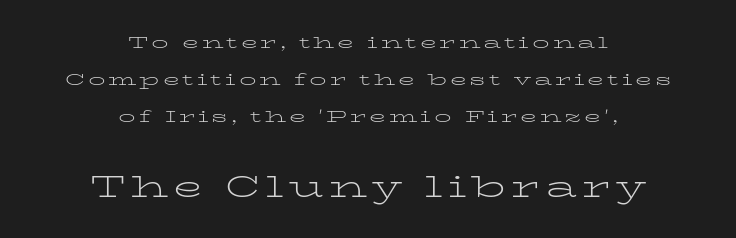
Bigger letters appear in the bottom chunk; the top chunk is reduced. The passage is arranged like a title page — every line centered. In terms of leading, this rendering errs on the spacious side. Characters remain perfectly vertical along every line.
